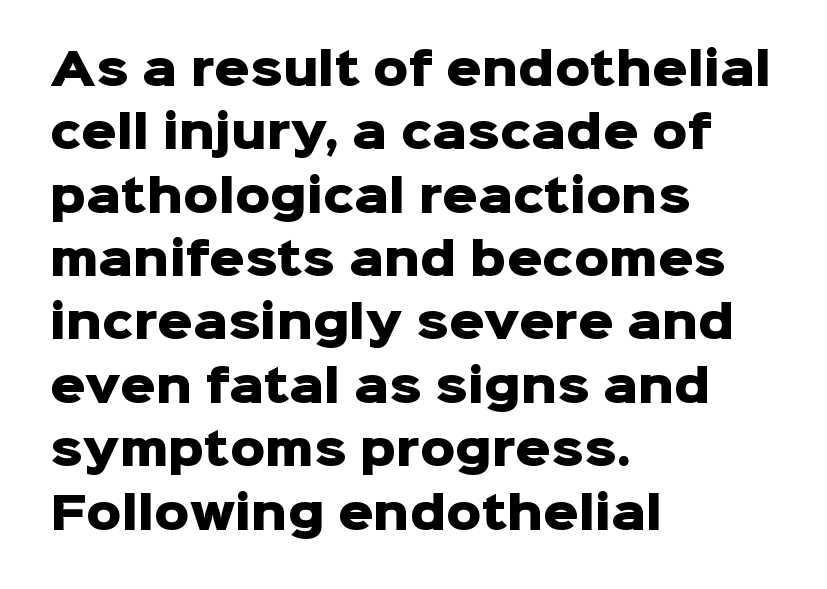
The image shows 44 px heavy sans-serif type, upright; set left-aligned, normal line spacing (1.44x), normal letter spacing, not underlined; low stroke contrast and a medium x-height.
